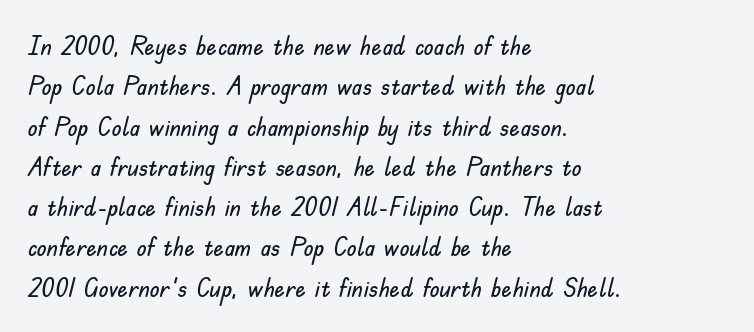
{"underline": "no", "align": "left", "line_spacing": "normal", "line_spacing_ratio": 1.55, "letter_spacing": "normal", "letter_spacing_em": 0.0, "glyph_px": 26}
